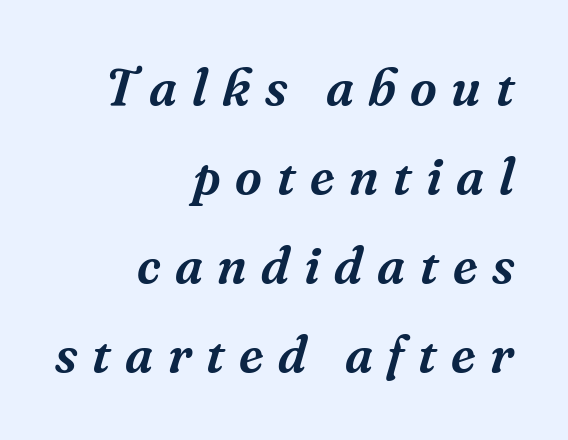
The image shows 52 px serif type, italic (leaning right); set right-aligned, line spacing 1.71x, unusually wide letter spacing (+0.28 em), not underlined; medium stroke contrast and a medium x-height.
